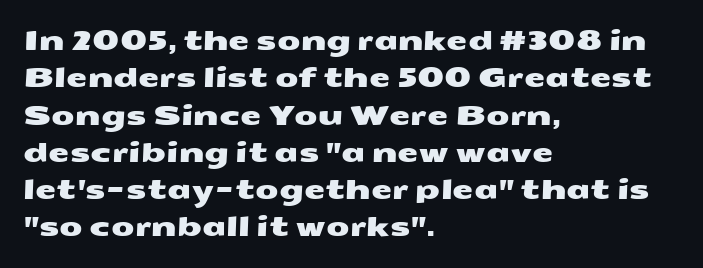
The image shows 27 px text type; set left-aligned, normal line spacing (1.38x), normal letter spacing, not underlined.
